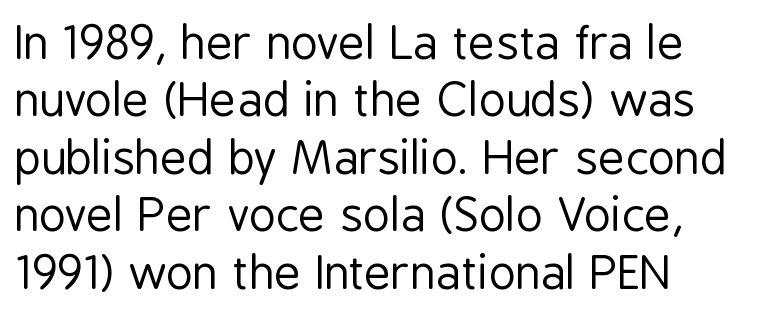
Q: Is the text bold? A: No.
Q: Is the text italic (slanted)? A: No, it is upright.
Q: Is the typeface a serif or a sans-serif typeface? A: Sans-serif.
Q: Is the text underlined? A: No.
Q: Is the spacing between letters normal or unusually wide? A: Normal.
Q: Is the spacing between lines tight, normal or loose? A: Normal.
Q: Width (condensed, normal, or wide)? A: Condensed.
Q: Stroke contrast? A: Low.
Q: x-height? A: Medium.
Q: Monospaced? A: No.
